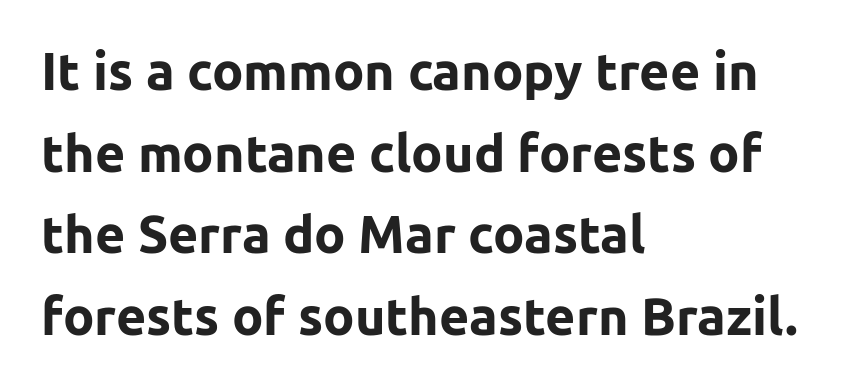
The image shows 52 px bold sans-serif type, upright; set left-aligned, normal line spacing (1.57x), normal letter spacing, not underlined; low stroke contrast and a medium x-height.
